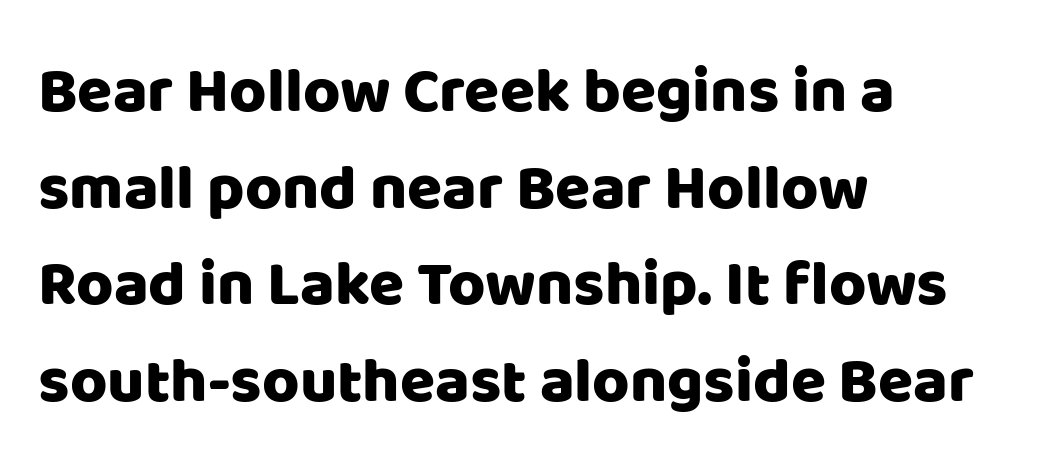
The image shows 64 px sans-serif type, upright; set left-aligned, normal line spacing (1.51x), normal letter spacing, not underlined; low stroke contrast and a large x-height.
